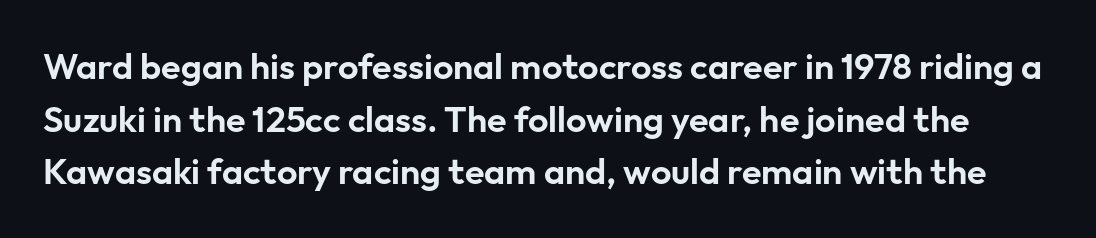
The passage shown is typed in a proportional face where columns would drift. Evenly set lines give the paragraph a standard silhouette. In terms of posture, this sample is upright. Check the space under the baseline: it is left empty. The gaps between neighbouring characters are ordinary and unremarkable. This rendering employs a face without finishing strokes, i.e., a sans-serif.
